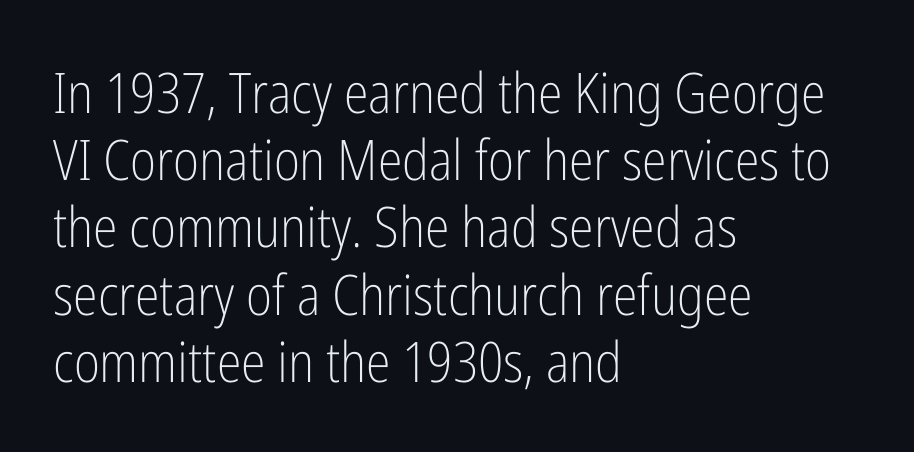
The image shows 56 px light, condensed sans-serif type, upright; set left-aligned, line spacing 1.2x, normal letter spacing, not underlined; low stroke contrast and a medium x-height.
